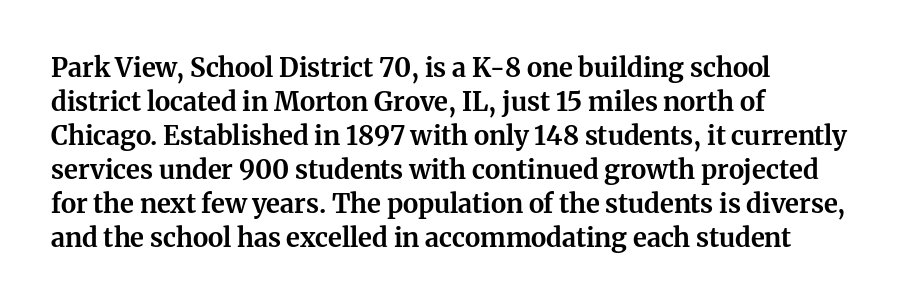
Typeset ragged right — the left edge is the straight one. Words float on clear page, feet unadorned. Vertically, the passage feels balanced, rows spaced as you'd expect. This sample uses plain, unmodified letter spacing. Summary of weight: heavy, a full bold. Characters remain perfectly vertical along every line.
